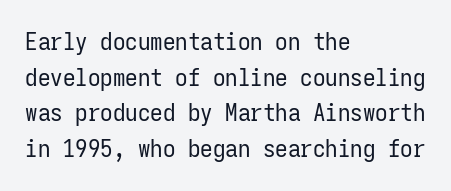
Q: Is the text bold? A: No.
Q: Is the text italic (slanted)? A: No, it is upright.
Q: Is the text underlined? A: No.
Q: How is the paragraph aligned? A: Left-aligned.
Q: Is the spacing between letters normal or unusually wide? A: Normal.
Q: Is the spacing between lines tight, normal or loose? A: Normal.
